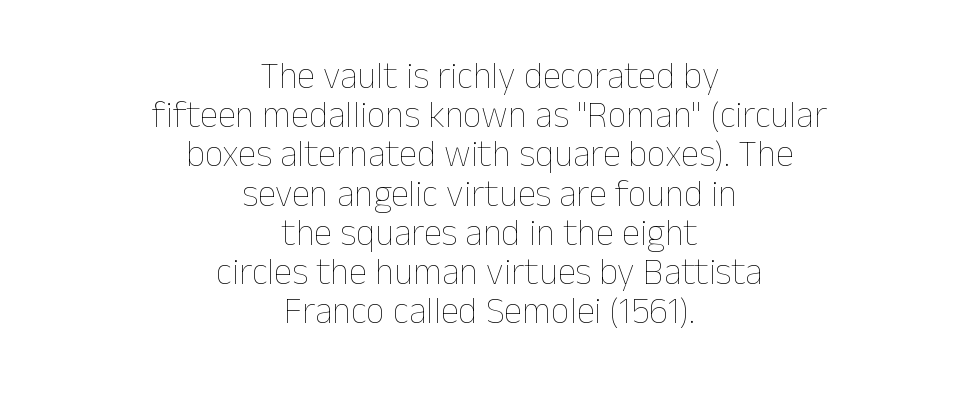
{"italic": "no", "bold": "no", "weight": "thin", "width": "normal", "stroke_contrast": "low", "x_height": "medium", "monospaced": "no", "underline": "no", "align": "center", "line_spacing": "tight", "line_spacing_ratio": 1.06, "letter_spacing": "normal", "letter_spacing_em": 0.0, "glyph_px": 37}
